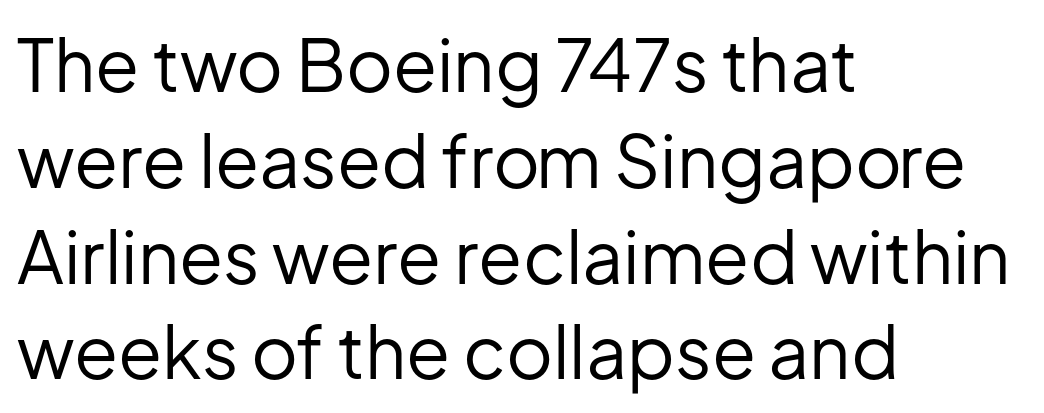
{"serif": "no", "italic": "no", "bold": "no", "weight": "regular", "width": "normal", "stroke_contrast": "low", "x_height": "medium", "monospaced": "no", "underline": "no", "align": "left", "line_spacing": "normal", "line_spacing_ratio": 1.33, "letter_spacing": "normal", "letter_spacing_em": 0.0, "glyph_px": 72}
